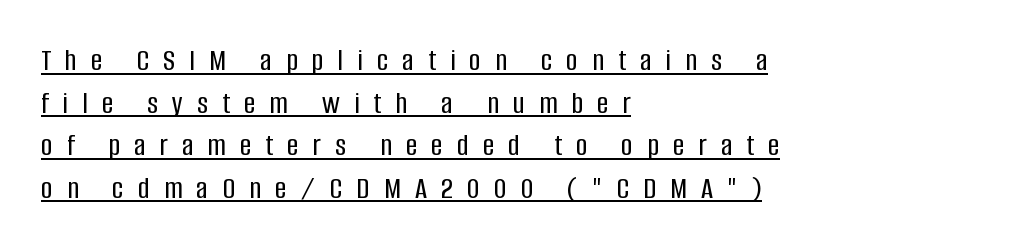
{"serif": "no", "italic": "no", "width": "condensed", "stroke_contrast": "low", "x_height": "large", "monospaced": "no", "underline": "yes", "align": "left", "line_spacing": "normal", "line_spacing_ratio": 1.33, "letter_spacing": "wide", "letter_spacing_em": 0.44, "glyph_px": 32}
